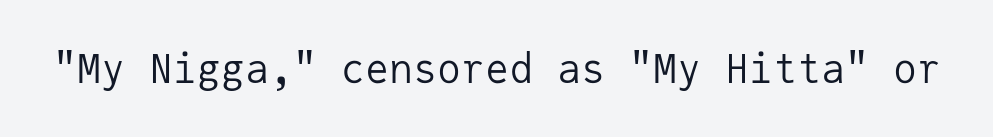
Q: Is the text bold? A: No.
Q: Is the text italic (slanted)? A: No, it is upright.
Q: Is the typeface a serif or a sans-serif typeface? A: Sans-serif.
Q: Is the text underlined? A: No.
Q: Is the spacing between letters normal or unusually wide? A: Normal.
Q: Width (condensed, normal, or wide)? A: Normal.
Q: Stroke contrast? A: Low.
Q: x-height? A: Medium.
Q: Monospaced? A: Yes.
